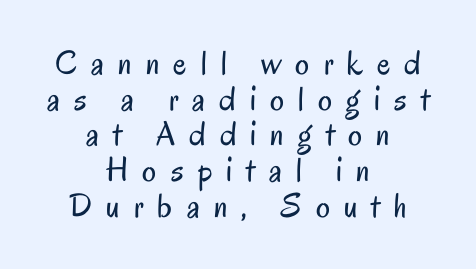
Each row of text sits above clean, open space. The weight would be labelled regular, book, light, or lighter still. In terms of letterspacing, this is a distinctly airy, spread setting. You can tell from the bare stems that sans-serif type was used. Spacing verdict: proportional, widths tailored to each character. If you measured baseline to baseline, you'd find a short distance.
